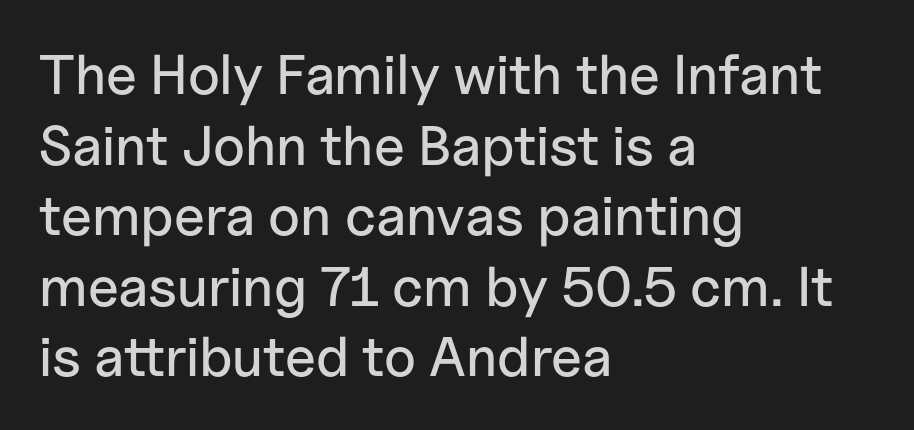
The image shows 56 px sans-serif type, upright; set left-aligned, normal line spacing (1.26x), normal letter spacing, not underlined; low stroke contrast and a medium x-height.
